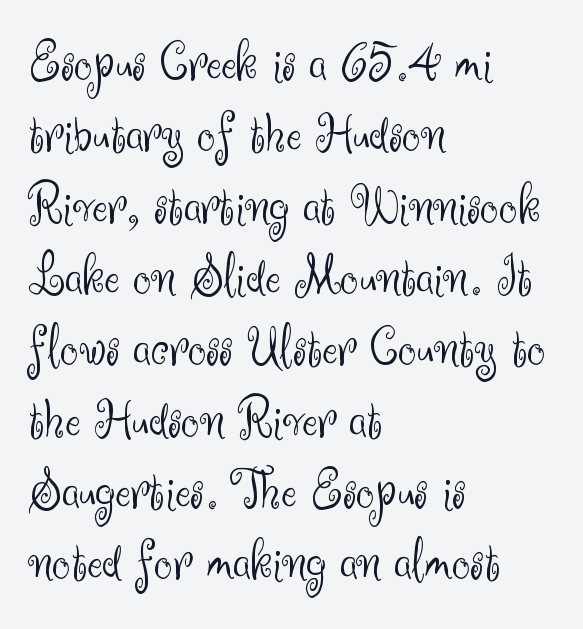
The image shows 58 px light sans-serif type, upright; set left-aligned, line spacing 1.23x, normal letter spacing, not underlined; medium stroke contrast and a small x-height.
